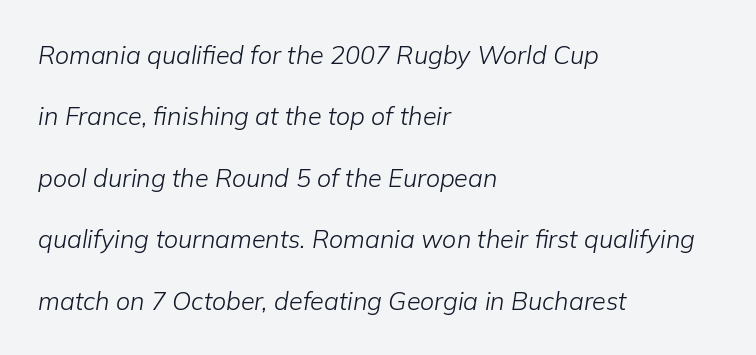
Q: Is the text bold? A: No.
Q: Is the text italic (slanted)? A: Yes, it leans right by about 9 degrees.
Q: Is the text underlined? A: No.
Q: How is the paragraph aligned? A: Left-aligned.
Q: Is the spacing between letters normal or unusually wide? A: Normal.
Q: Is the spacing between lines tight, normal or loose? A: Loose.
